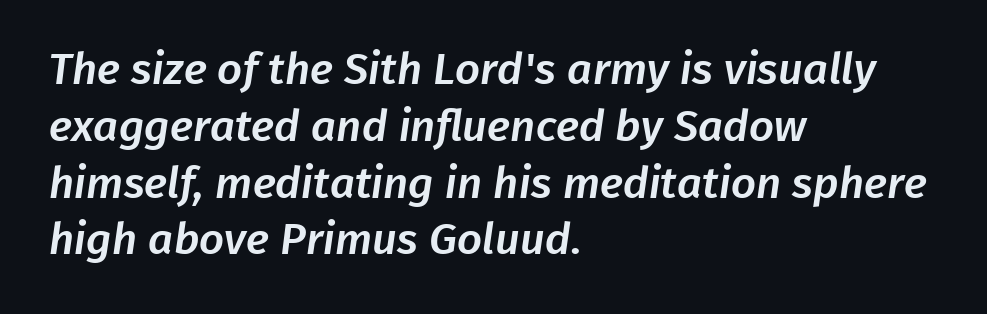
The image shows 44 px sans-serif type; set left-aligned, normal line spacing (1.29x), normal letter spacing, not underlined; low stroke contrast and a medium x-height.
